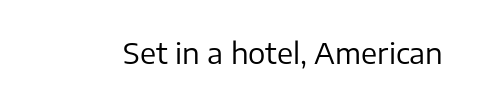
Does the lettering tilt? It doesn't — this is upright. Here the designer chose a conventional face with non-uniform glyph widths. Unmarked baselines from the first word to the last. Look at the tracking — it's just the regular setting, nothing added.
